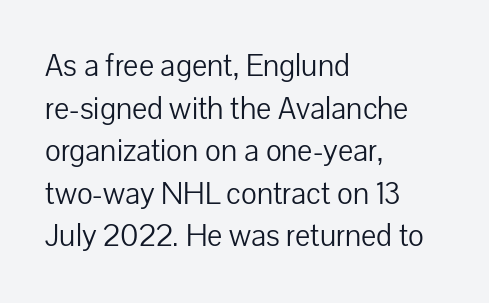
Underlining? Definitely not there. Visually the block forms a straight wall on the left and a jagged coastline on the right. Proportional: the letters do not fall into vertical columns. Horizontal bands of white between lines are of average thickness.
